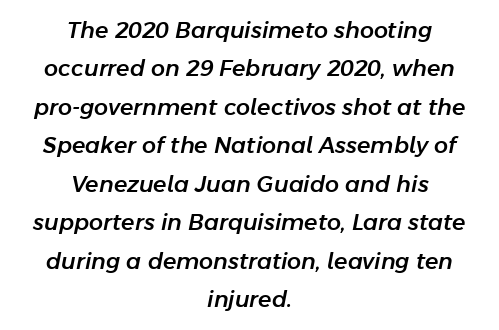
Would a proofreader flag this as italicized? Yes. Glance below the letters and you will spot only blank space. Tracking value appears to be zero — textbook default spacing. Horizontally, the lines are justified to the midpoint only.
